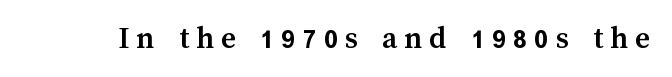
Q: Is the text bold? A: Yes.
Q: Is the text italic (slanted)? A: No, it is upright.
Q: Is the text underlined? A: No.
Q: Is the spacing between letters normal or unusually wide? A: Unusually wide.
Q: Width (condensed, normal, or wide)? A: Normal.
Q: Stroke contrast? A: Medium.
Q: x-height? A: Medium.
Q: Monospaced? A: No.
